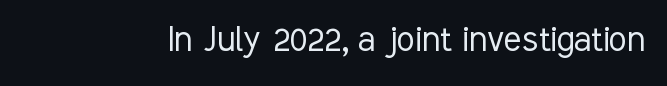
Is this a fixed-width face? No — the glyphs have proportional, varying widths. Check where the strokes stop: nothing finishes them off — pure sans. Honestly, the letter spacing is just normal — you wouldn't notice it. Is this a heavy cut? Hardly; it is regular or lighter.
